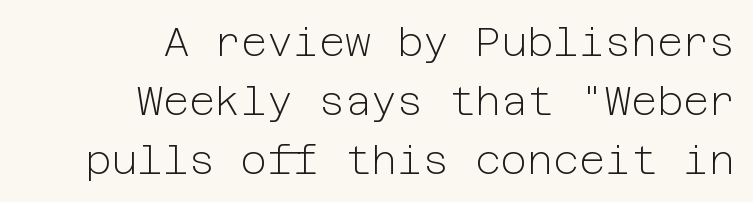
The strip under each line holds only bare page. Normally led — the rows are evenly, conventionally spaced. These glyphs show unthickened strokes, regular width or finer. In terms of letterspacing, this is plain default setting.
